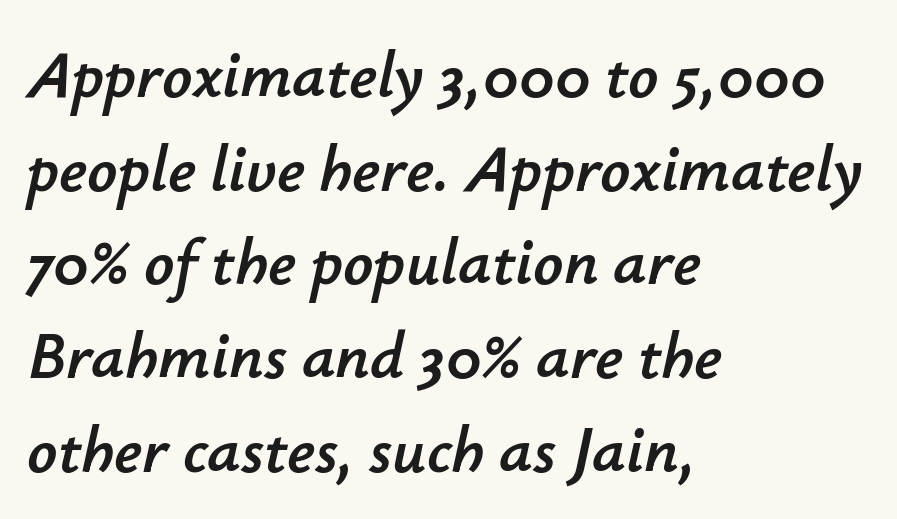
{"italic": "yes", "lean": "right", "slant_degrees": 12, "width": "normal", "stroke_contrast": "low", "x_height": "small", "monospaced": "no", "underline": "no", "align": "left", "line_spacing": "normal", "line_spacing_ratio": 1.42, "letter_spacing": "normal", "letter_spacing_em": 0.0, "glyph_px": 66}
